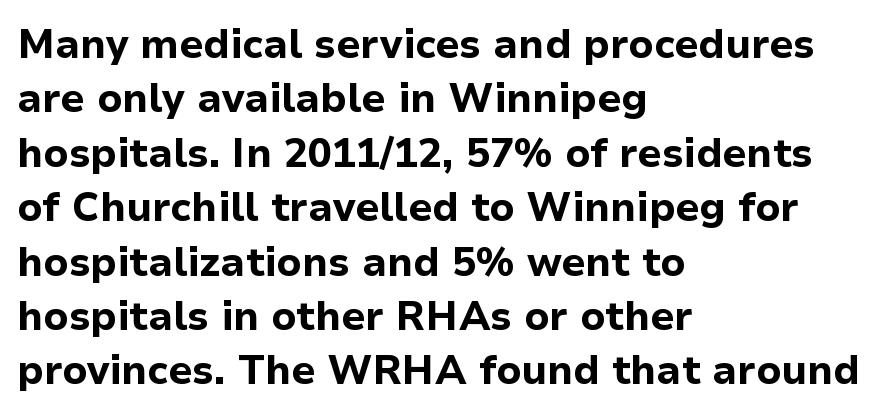
The image shows 40 px bold sans-serif type, upright; set left-aligned, normal line spacing (1.36x), normal letter spacing, not underlined; low stroke contrast and a medium x-height.
